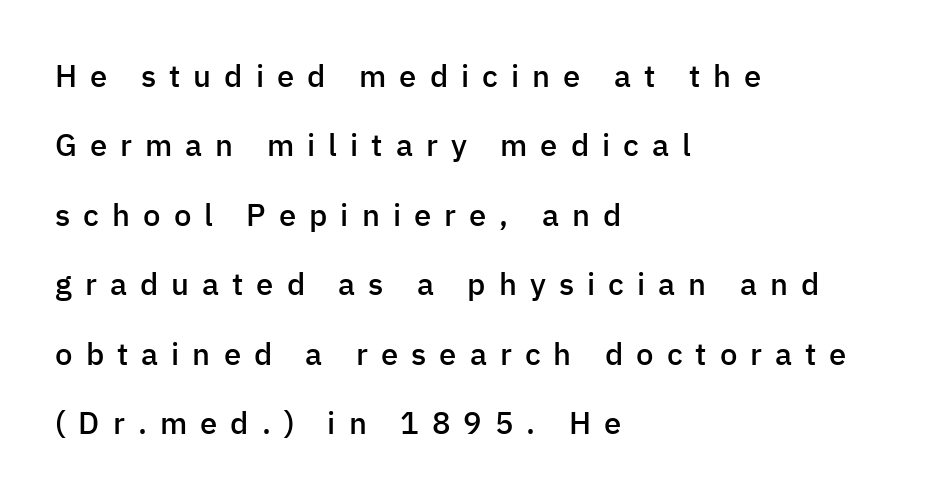
{"serif": "no", "italic": "no", "bold": "semi", "weight": "semibold", "width": "normal", "stroke_contrast": "low", "x_height": "medium", "monospaced": "no", "underline": "no", "align": "left", "line_spacing": "loose", "line_spacing_ratio": 2.24, "letter_spacing": "wide", "letter_spacing_em": 0.42, "glyph_px": 31}
